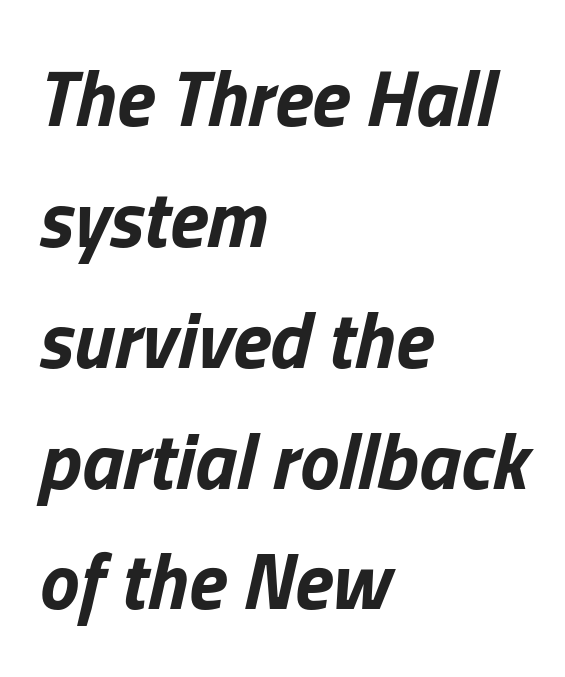
{"italic": "yes", "lean": "right", "slant_degrees": 13, "bold": "yes", "weight": "bold", "width": "normal", "stroke_contrast": "low", "x_height": "medium", "monospaced": "no", "underline": "no", "align": "left", "line_spacing": "normal", "line_spacing_ratio": 1.53, "letter_spacing": "normal", "letter_spacing_em": 0.0, "glyph_px": 79}
